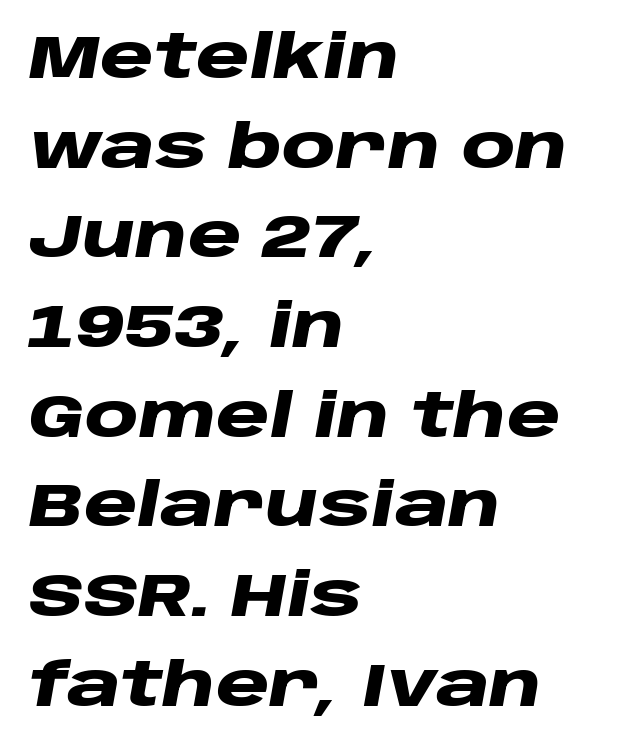
The image shows 61 px heavy, wide type, italic (leaning right); set left-aligned, normal line spacing (1.47x), normal letter spacing, not underlined; low stroke contrast and a large x-height.
